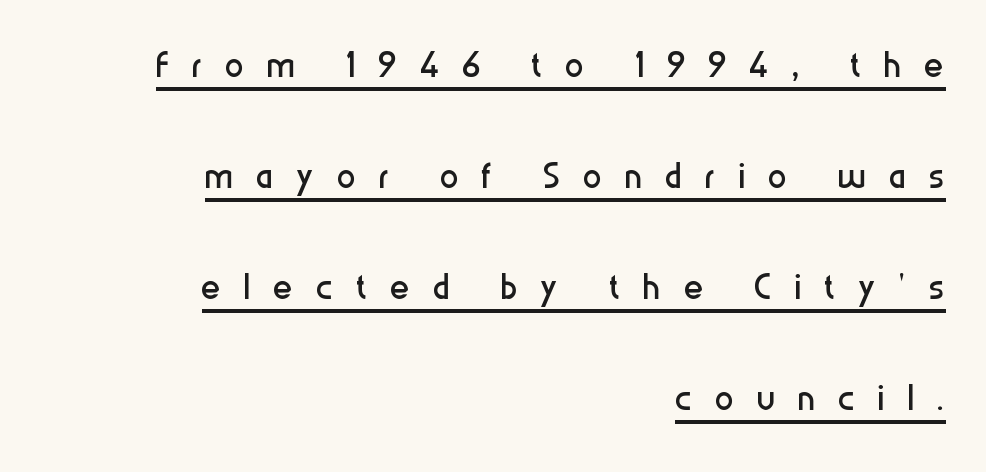
Interline gaps are noticeably wide in this sample. Character widths vary here, with narrow letters taking less room than wide ones. These lines have a slow, spaced-out rhythm from letter to letter. Stroke thickness stays within the range of a standard reading face or lighter. The letters stand straight up with perfectly vertical stems.
